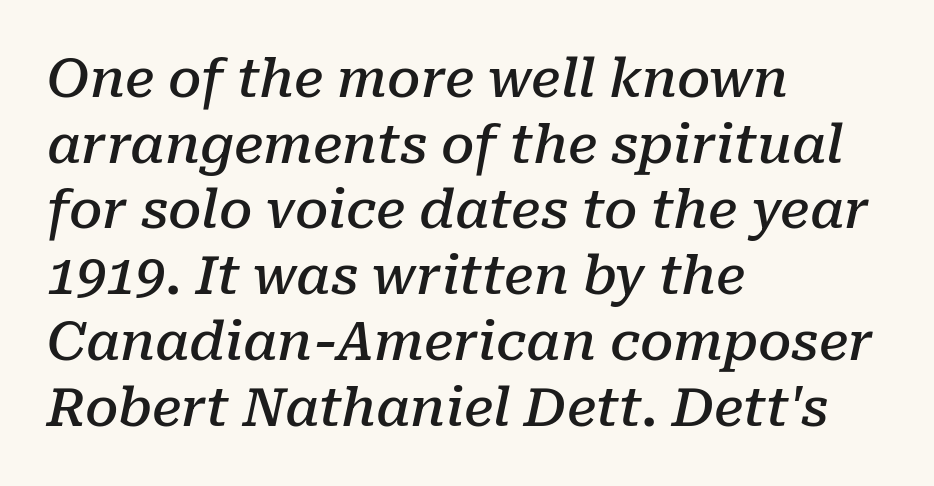
{"serif": "yes", "italic": "yes", "lean": "right", "slant_degrees": 10, "bold": "semi", "weight": "semibold", "width": "normal", "stroke_contrast": "low", "x_height": "medium", "monospaced": "no", "underline": "no", "align": "left", "line_spacing_ratio": 1.24, "letter_spacing": "normal", "letter_spacing_em": 0.0, "glyph_px": 53}
